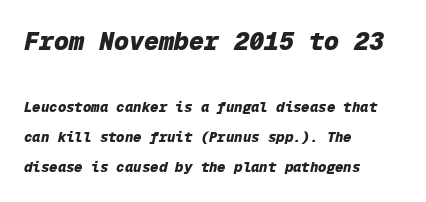
Words appear dense and cohesive because spacing is normal. Each glyph is drawn with heavy, bold strokes. The block sitting higher on the canvas is the one with enlarged characters. Successive baselines arrive slowly, with a big drop between each.
